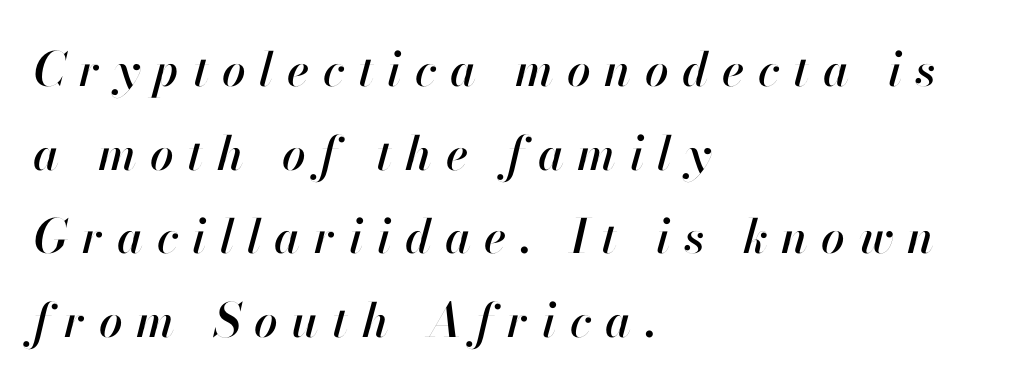
This rendering features lettering with no underline. The passage shown is typed in a proportional face where columns would drift. Is the block centered? No — it sits flush against the left margin. These lines were composed using italics. The tracking jumps out immediately: characters are airy and widely separated.
